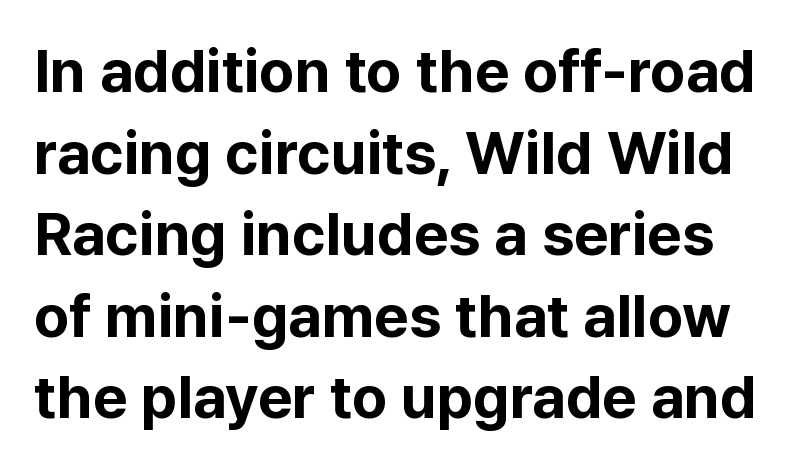
Q: Is the text bold? A: Yes.
Q: Is the text italic (slanted)? A: No, it is upright.
Q: Is the typeface a serif or a sans-serif typeface? A: Sans-serif.
Q: Is the text underlined? A: No.
Q: Is the spacing between letters normal or unusually wide? A: Normal.
Q: Is the spacing between lines tight, normal or loose? A: Normal.
Q: Width (condensed, normal, or wide)? A: Normal.
Q: Stroke contrast? A: Low.
Q: x-height? A: Medium.
Q: Monospaced? A: No.
